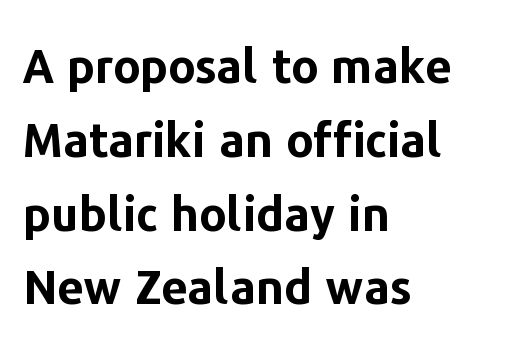
{"serif": "no", "italic": "no", "bold": "yes", "weight": "bold", "width": "normal", "stroke_contrast": "low", "x_height": "medium", "monospaced": "no", "underline": "no", "align": "left", "line_spacing": "normal", "line_spacing_ratio": 1.57, "letter_spacing": "normal", "letter_spacing_em": 0.0, "glyph_px": 47}
